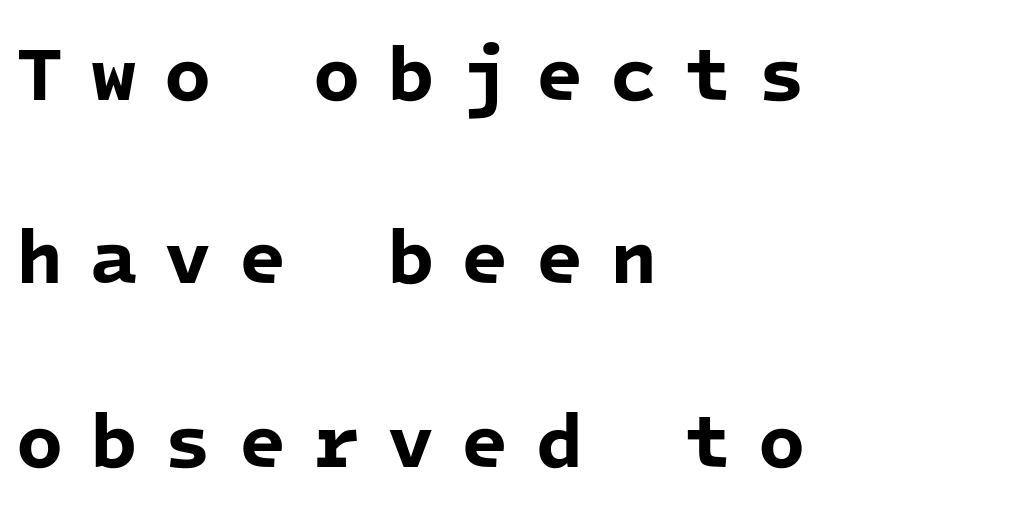
{"serif": "no", "bold": "yes", "weight": "bold", "width": "normal", "stroke_contrast": "low", "x_height": "medium", "monospaced": "yes", "underline": "no", "align": "left", "line_spacing": "loose", "line_spacing_ratio": 2.38, "letter_spacing": "wide", "letter_spacing_em": 0.35, "glyph_px": 77}
